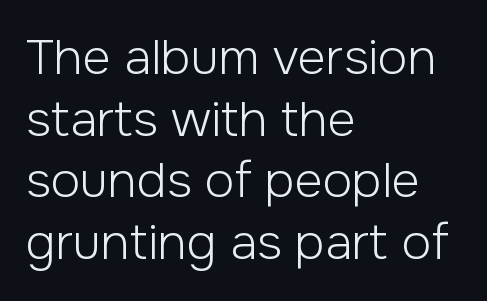
{"serif": "no", "italic": "no", "bold": "no", "weight": "light", "width": "normal", "stroke_contrast": "low", "x_height": "medium", "monospaced": "no", "underline": "no", "align": "left", "line_spacing": "normal", "line_spacing_ratio": 1.26, "letter_spacing": "normal", "letter_spacing_em": 0.0, "glyph_px": 49}
